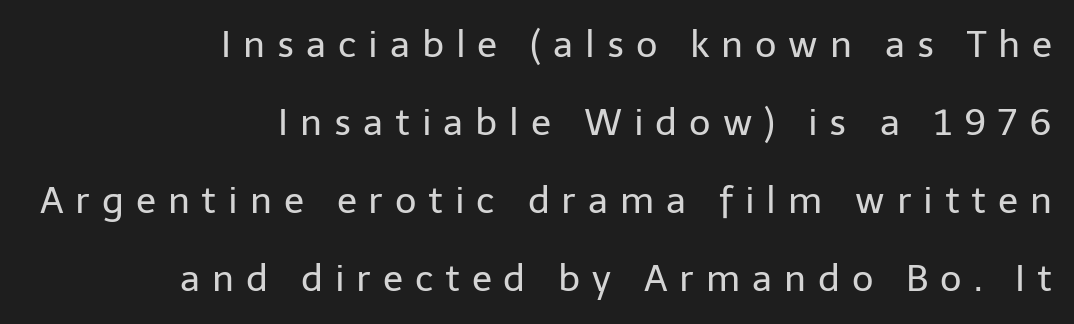
{"serif": "no", "italic": "no", "bold": "no", "weight": "regular", "width": "normal", "stroke_contrast": "low", "x_height": "medium", "monospaced": "no", "underline": "no", "align": "right", "line_spacing": "loose", "line_spacing_ratio": 2.11, "letter_spacing": "wide", "letter_spacing_em": 0.32, "glyph_px": 37}
